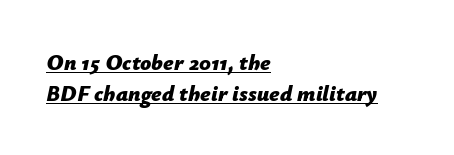
Q: Is the text bold? A: Yes.
Q: Is the text italic (slanted)? A: Yes, it leans right by about 12 degrees.
Q: Is the text underlined? A: Yes.
Q: How is the paragraph aligned? A: Left-aligned.
Q: Is the spacing between letters normal or unusually wide? A: Normal.
Q: Is the spacing between lines tight, normal or loose? A: Normal.
